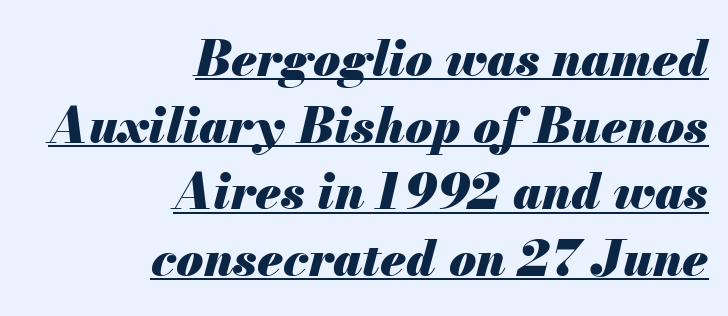
The image shows 49 px heavy type, italic (leaning right); set right-aligned, normal line spacing (1.36x), normal letter spacing, underlined; medium stroke contrast and a small x-height.
